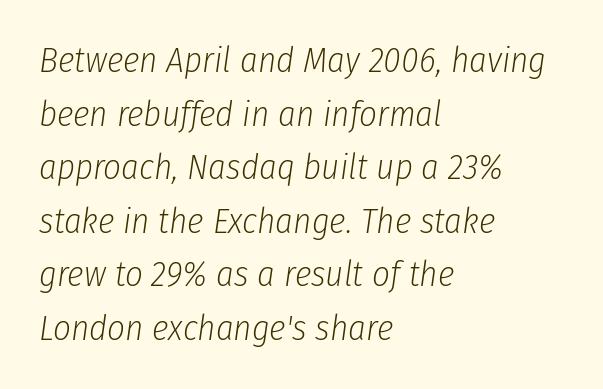
The image shows 35 px light, condensed type, italic (leaning right); set left-aligned, normal line spacing (1.53x), normal letter spacing, not underlined; low stroke contrast and a medium x-height.
